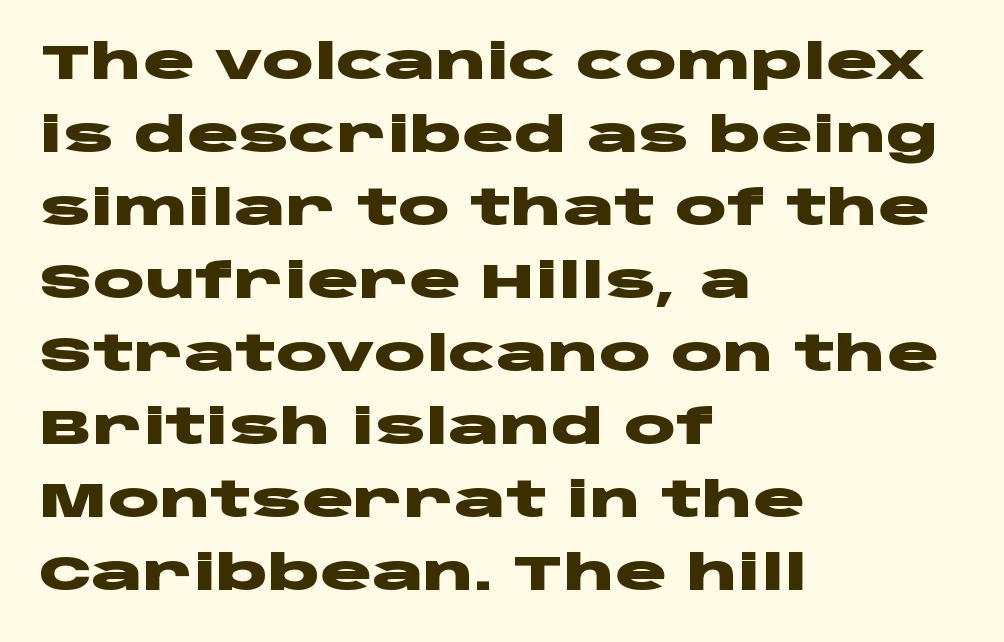
{"serif": "no", "italic": "no", "bold": "yes", "weight": "heavy", "width": "wide", "stroke_contrast": "low", "x_height": "large", "monospaced": "no", "underline": "no", "align": "left", "line_spacing": "normal", "line_spacing_ratio": 1.52, "letter_spacing": "normal", "letter_spacing_em": 0.0, "glyph_px": 48}
